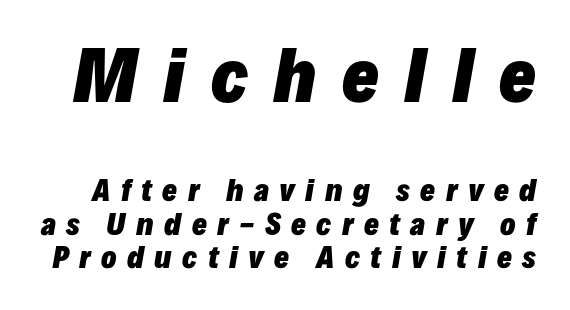
Q: Is the text bold? A: Yes.
Q: Is the text italic (slanted)? A: Yes, it leans right by about 10 degrees.
Q: Is the text underlined? A: No.
Q: Is the spacing between letters normal or unusually wide? A: Unusually wide.
Q: Which block of text is set in a larger size, the first (top) or the second (bottom)? A: The first (top) one.
Q: Width (condensed, normal, or wide)? A: Normal.
Q: Stroke contrast? A: Low.
Q: x-height? A: Medium.
Q: Monospaced? A: No.
